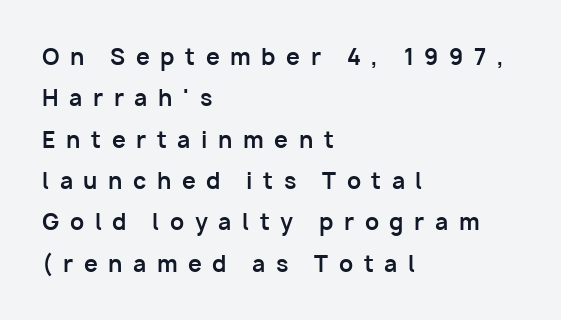
{"italic": "no", "bold": "yes", "underline": "no", "align": "left", "line_spacing_ratio": 1.88, "letter_spacing": "wide", "letter_spacing_em": 0.48, "glyph_px": 22}
